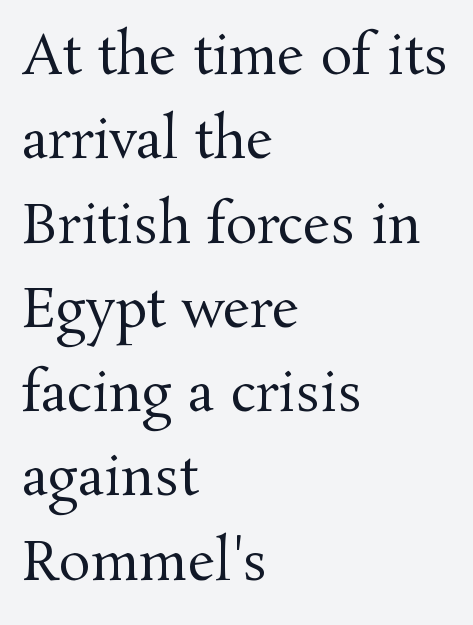
In CSS terms this would be text-align: left. Unlike a clean sans, this face finishes its strokes with serifs. The gap between lines stays unmarked. Heft: none added — not bold. A typesetter would call this proportional, since set widths differ per character. This sample keeps an unexceptional amount of space between lines.
